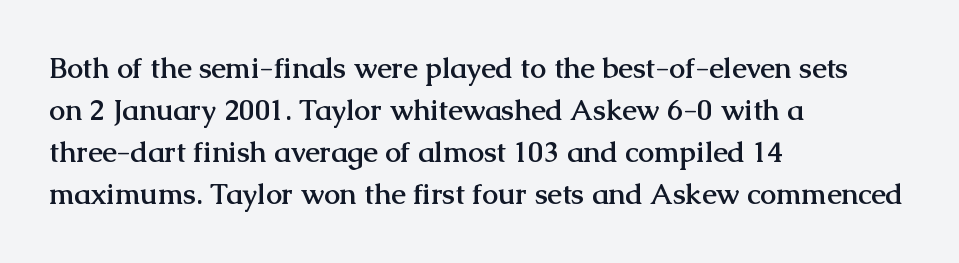
Underlining? Definitely not there. Are there feet on the stems? There are — it's a serif. Spacing between characters is what you'd get straight out of the box. Spacing verdict: proportional, widths tailored to each character.
